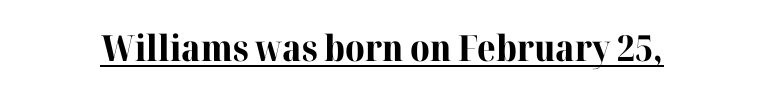
Q: Is the text bold? A: Yes.
Q: Is the text italic (slanted)? A: No, it is upright.
Q: Is the typeface a serif or a sans-serif typeface? A: Serif.
Q: Is the text underlined? A: Yes.
Q: Is the spacing between letters normal or unusually wide? A: Normal.
Q: Width (condensed, normal, or wide)? A: Normal.
Q: Stroke contrast? A: High.
Q: x-height? A: Medium.
Q: Monospaced? A: No.
